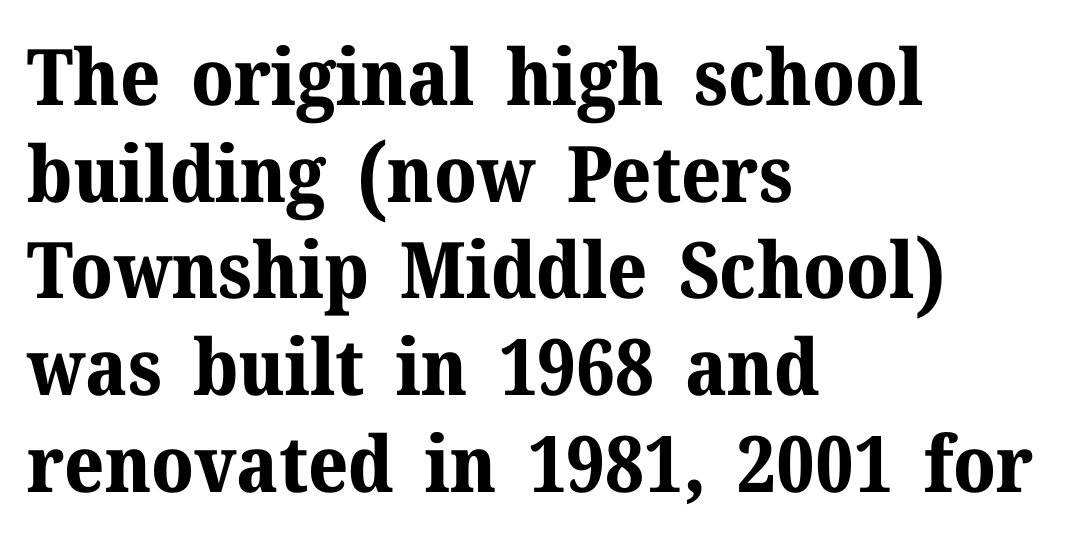
{"serif": "yes", "italic": "no", "bold": "yes", "weight": "bold", "width": "normal", "stroke_contrast": "medium", "x_height": "medium", "monospaced": "no", "underline": "no", "align": "left", "line_spacing_ratio": 1.24, "letter_spacing": "normal", "letter_spacing_em": 0.0, "glyph_px": 78}
